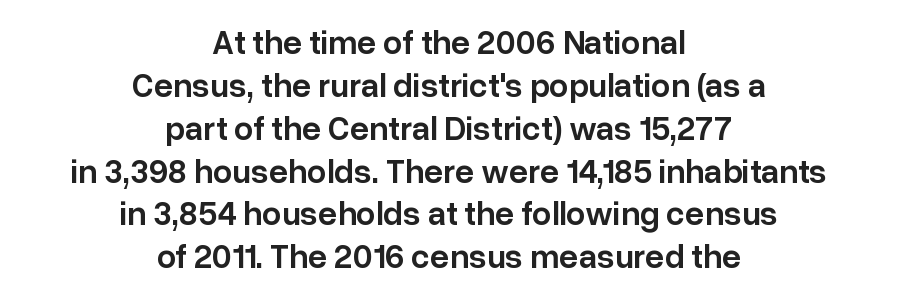
Q: Is the text bold? A: Semi-bold.
Q: Is the text italic (slanted)? A: No, it is upright.
Q: Is the typeface a serif or a sans-serif typeface? A: Sans-serif.
Q: Is the text underlined? A: No.
Q: How is the paragraph aligned? A: Centered.
Q: Is the spacing between letters normal or unusually wide? A: Normal.
Q: Is the spacing between lines tight, normal or loose? A: Normal.
Q: Width (condensed, normal, or wide)? A: Normal.
Q: Stroke contrast? A: Low.
Q: x-height? A: Medium.
Q: Monospaced? A: No.
